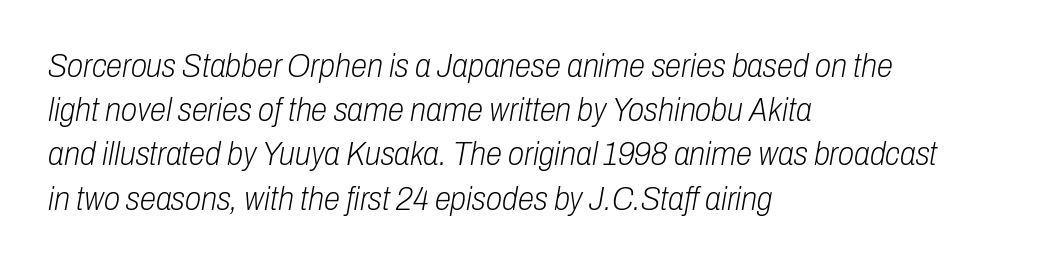
Look at the tracking — it's just the regular setting, nothing added. Nobody drew a line under any word here. Short and long lines alike share a common starting point at left. The passage shown is typed in a proportional face where columns would drift. This is oblique type, the kind used for emphasis or titles.
